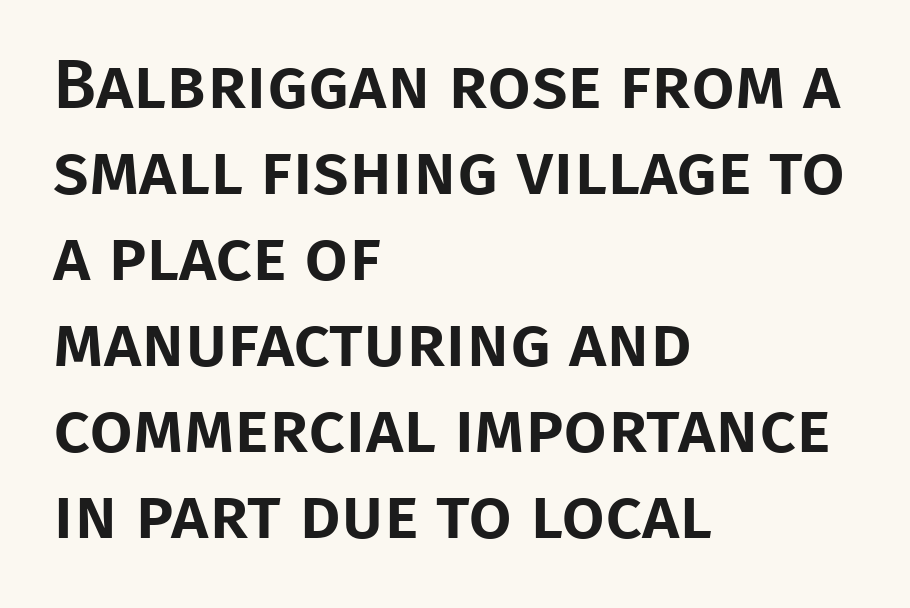
The typeface chosen for these lines omits serifs. Each letter keeps its own natural width here, so spacing adapts to shape. Short and long lines alike share a common starting point at left. Short note: letters normally spaced. Every stem runs plumb, perpendicular to the baseline. The zone under the glyphs is completely vacant.
